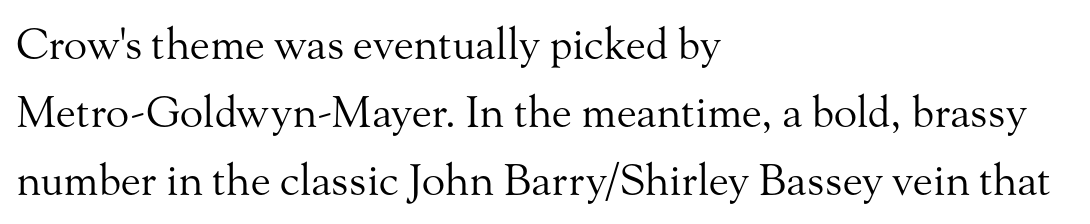
The image shows 43 px regular-weight serif type, upright; set left-aligned, normal line spacing (1.58x), normal letter spacing, not underlined; medium stroke contrast and a small x-height.
